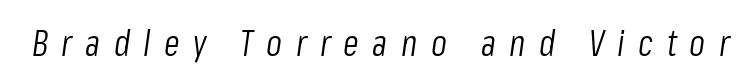
Q: Is the text bold? A: No.
Q: Is the text italic (slanted)? A: Yes, it leans right by about 8 degrees.
Q: Is the text underlined? A: No.
Q: Is the spacing between letters normal or unusually wide? A: Unusually wide.
Q: Width (condensed, normal, or wide)? A: Condensed.
Q: Stroke contrast? A: Low.
Q: x-height? A: Medium.
Q: Monospaced? A: No.
